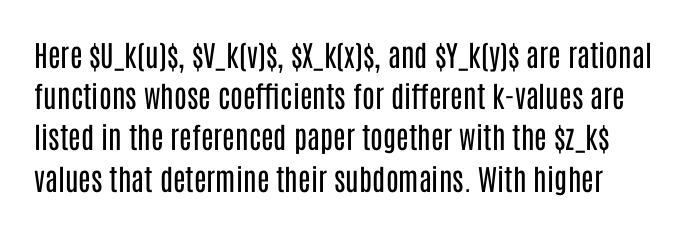
The image shows 29 px regular-weight, condensed sans-serif type, upright; set normal line spacing (1.42x), normal letter spacing, not underlined; low stroke contrast and a large x-height.
